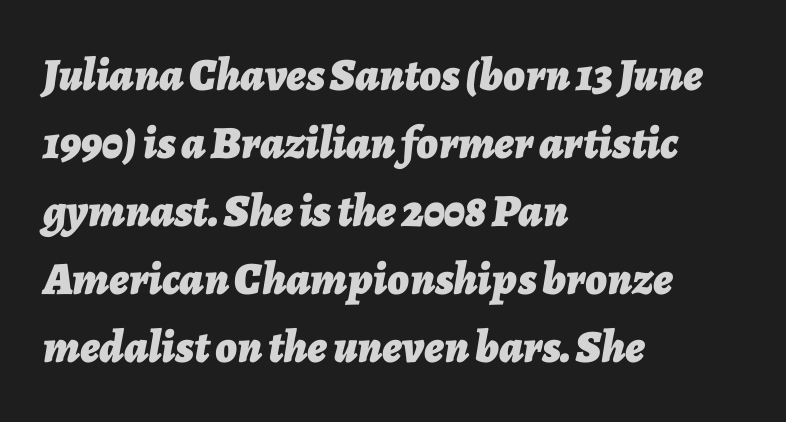
Q: Is the text bold? A: Yes.
Q: Is the text italic (slanted)? A: Yes, it leans right by about 7 degrees.
Q: Is the text underlined? A: No.
Q: How is the paragraph aligned? A: Left-aligned.
Q: Is the spacing between letters normal or unusually wide? A: Normal.
Q: Is the spacing between lines tight, normal or loose? A: Normal.
Q: Width (condensed, normal, or wide)? A: Normal.
Q: Stroke contrast? A: Low.
Q: x-height? A: Medium.
Q: Monospaced? A: No.
